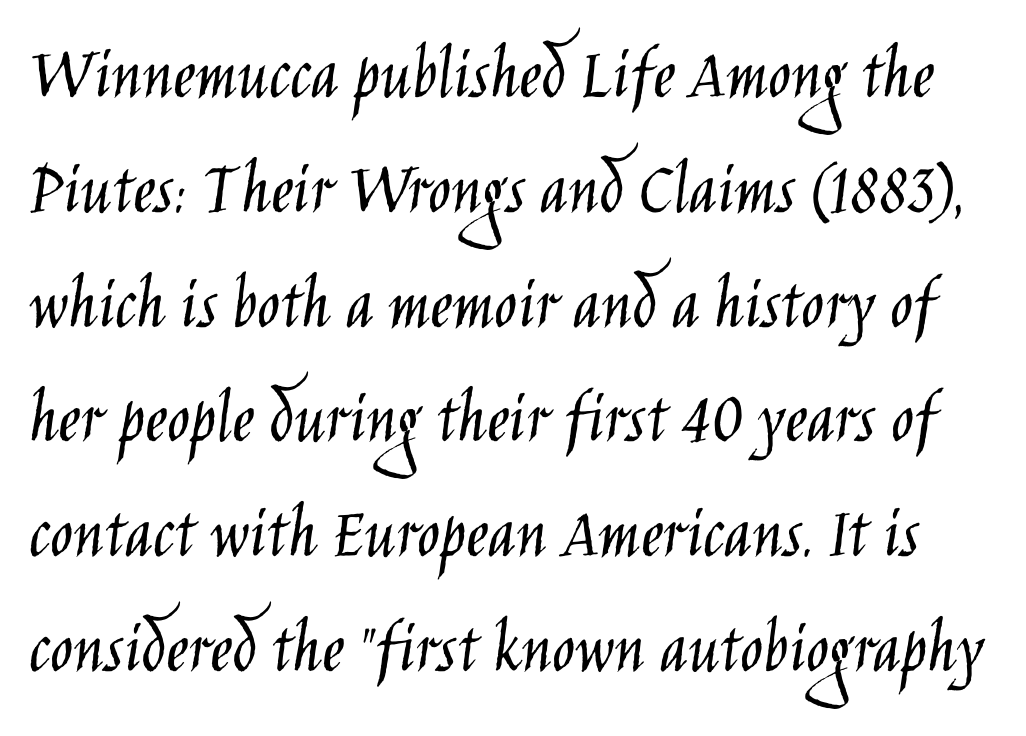
The image shows 76 px light, condensed sans-serif type; set normal line spacing (1.51x), normal letter spacing, not underlined; low stroke contrast and a large x-height.
